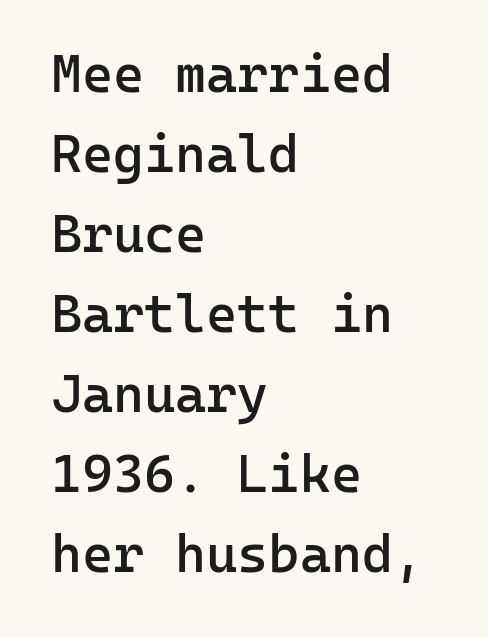
The image shows 53 px semibold sans-serif type, upright, monospaced; set left-aligned, normal line spacing (1.51x), normal letter spacing, not underlined; low stroke contrast and a medium x-height.
